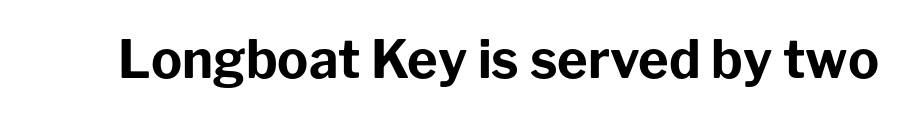
The image shows 52 px bold sans-serif type, upright; set normal letter spacing, not underlined; low stroke contrast and a medium x-height.
